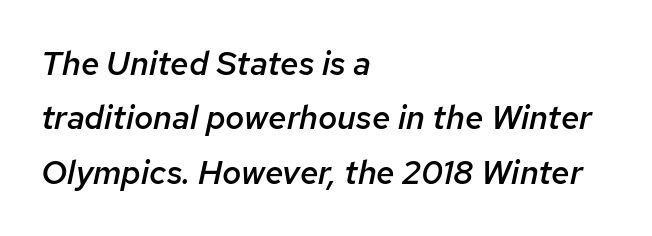
Each letter keeps its own natural width here, so spacing adapts to shape. The strokes are fattened partway — semibold, not bold. There's an unmistakable incline to the writing here. The typesetter chose a ragged-right arrangement here. The passage shown is not underscored anywhere.
